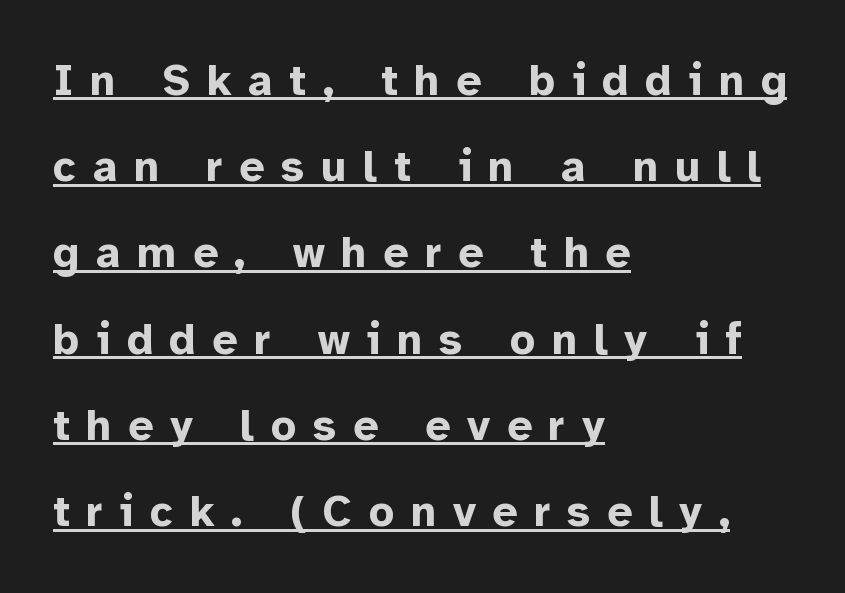
{"serif": "no", "italic": "no", "bold": "yes", "weight": "bold", "width": "normal", "stroke_contrast": "low", "x_height": "medium", "monospaced": "no", "underline": "yes", "align": "left", "line_spacing": "loose", "line_spacing_ratio": 1.96, "letter_spacing": "wide", "letter_spacing_em": 0.38, "glyph_px": 44}
